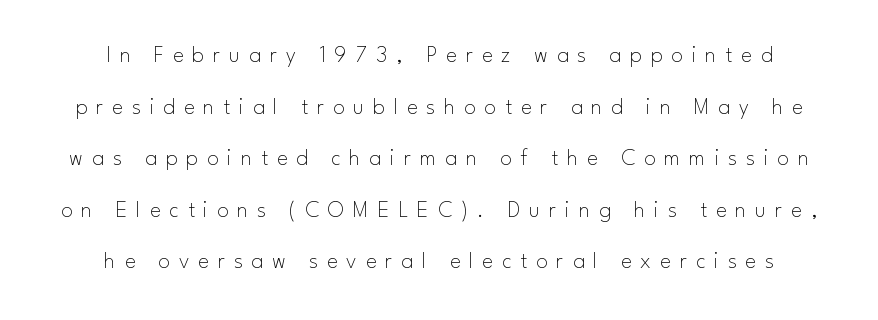
The image shows 23 px text type, upright; set centered, loose line spacing (2.24x), unusually wide letter spacing (+0.39 em), not underlined.
